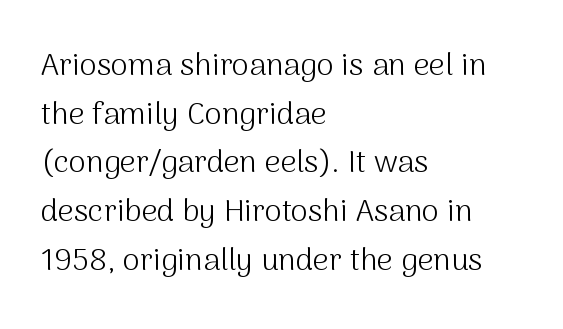
Q: Is the text bold? A: No.
Q: Is the text italic (slanted)? A: No, it is upright.
Q: Is the typeface a serif or a sans-serif typeface? A: Sans-serif.
Q: Is the text underlined? A: No.
Q: How is the paragraph aligned? A: Left-aligned.
Q: Is the spacing between letters normal or unusually wide? A: Normal.
Q: Is the spacing between lines tight, normal or loose? A: Normal.
Q: Width (condensed, normal, or wide)? A: Normal.
Q: Stroke contrast? A: Medium.
Q: x-height? A: Medium.
Q: Monospaced? A: No.
